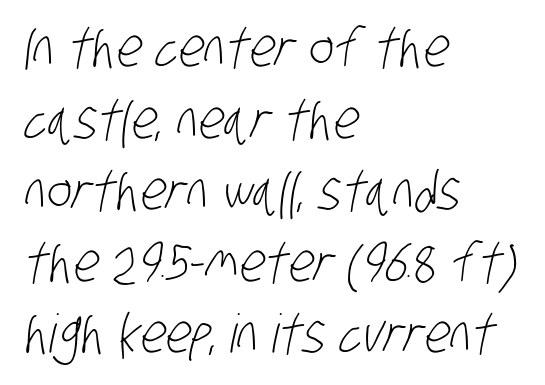
Students, observe: this is what conventionally led text looks like. Is this a fixed-width face? No — the glyphs have proportional, varying widths. This is sans-serif lettering, the kind often seen on screens and signage. In terms of letterspacing, this is plain default setting. Nothing heavy about these letters — not bold at all.
